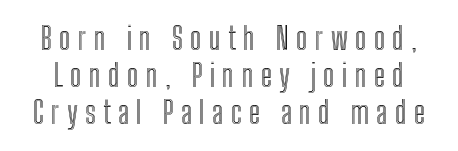
The image shows 31 px condensed type, upright; set line spacing 1.2x, unusually wide letter spacing (+0.23 em), not underlined; a medium x-height.
